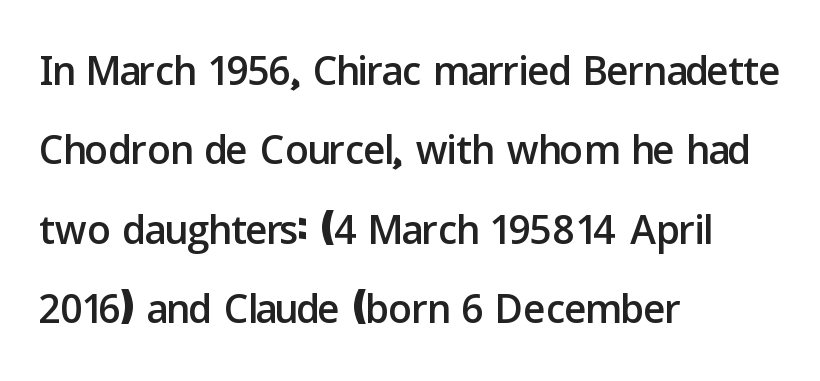
Q: Is the text italic (slanted)? A: No, it is upright.
Q: Is the typeface a serif or a sans-serif typeface? A: Sans-serif.
Q: Is the text underlined? A: No.
Q: How is the paragraph aligned? A: Left-aligned.
Q: Is the spacing between letters normal or unusually wide? A: Normal.
Q: Is the spacing between lines tight, normal or loose? A: Normal.
Q: Width (condensed, normal, or wide)? A: Normal.
Q: Stroke contrast? A: Low.
Q: x-height? A: Medium.
Q: Monospaced? A: No.
